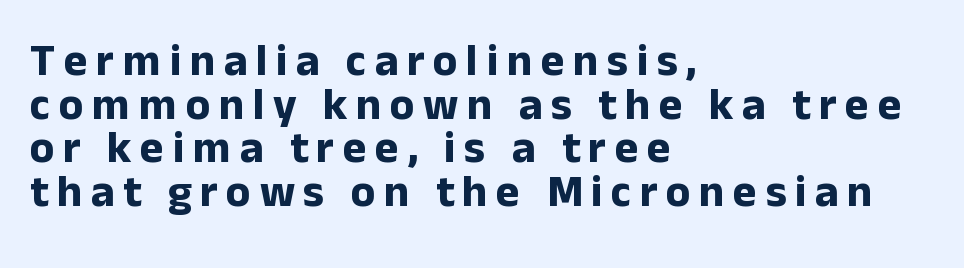
The image shows 45 px bold sans-serif type, upright; set left-aligned, tight line spacing (0.97x), not underlined; low stroke contrast and a medium x-height.
